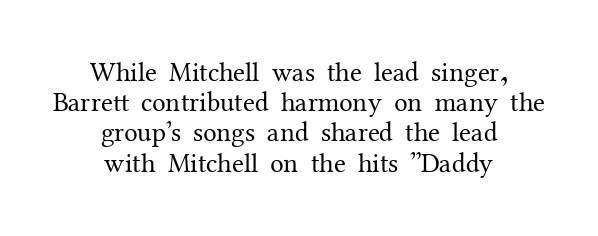
Q: Is the text bold? A: No.
Q: Is the text italic (slanted)? A: No, it is upright.
Q: Is the text underlined? A: No.
Q: How is the paragraph aligned? A: Centered.
Q: Is the spacing between letters normal or unusually wide? A: Normal.
Q: Is the spacing between lines tight, normal or loose? A: Tight.
